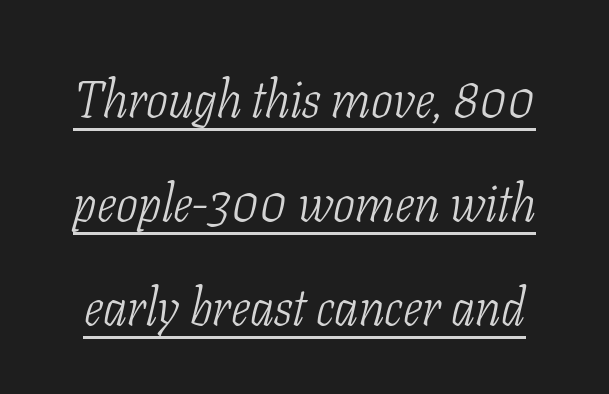
{"serif": "yes", "italic": "yes", "lean": "right", "slant_degrees": 11, "bold": "no", "weight": "light", "width": "condensed", "stroke_contrast": "low", "x_height": "medium", "monospaced": "no", "underline": "yes", "line_spacing": "loose", "line_spacing_ratio": 2.0, "letter_spacing": "normal", "letter_spacing_em": 0.0, "glyph_px": 52}
